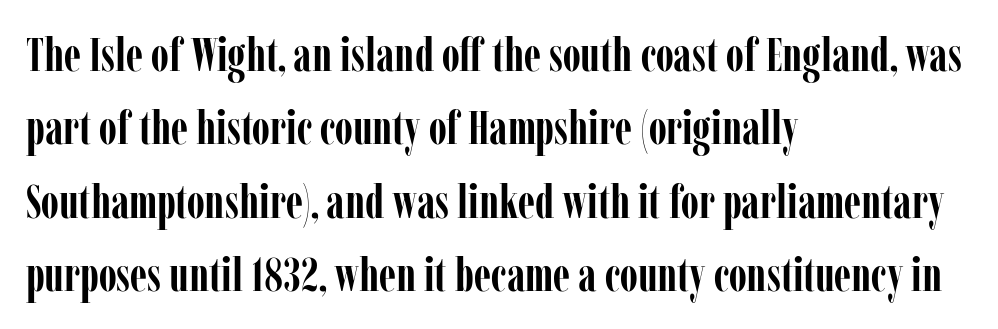
Q: Is the text bold? A: Yes.
Q: Is the text italic (slanted)? A: No, it is upright.
Q: Is the typeface a serif or a sans-serif typeface? A: Serif.
Q: Is the text underlined? A: No.
Q: How is the paragraph aligned? A: Left-aligned.
Q: Is the spacing between letters normal or unusually wide? A: Normal.
Q: Is the spacing between lines tight, normal or loose? A: Normal.
Q: Width (condensed, normal, or wide)? A: Condensed.
Q: Stroke contrast? A: Low.
Q: x-height? A: Medium.
Q: Monospaced? A: No.
